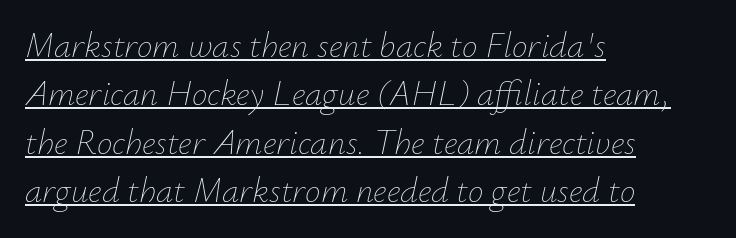
The image shows 35 px thin type, italic (leaning right); set left-aligned, normal line spacing (1.38x), normal letter spacing, underlined; low stroke contrast and a small x-height.
